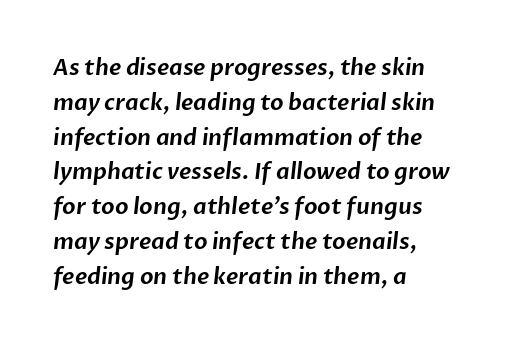
The image shows 22 px text type; set left-aligned, normal line spacing (1.58x), normal letter spacing, not underlined.
